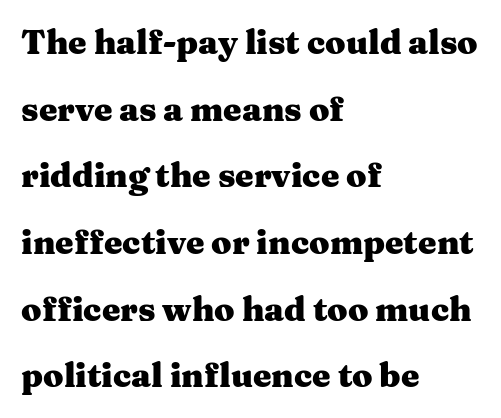
The image shows 33 px heavy, wide serif type, upright; set left-aligned, loose line spacing (2.02x), normal letter spacing, not underlined; medium stroke contrast and a medium x-height.
